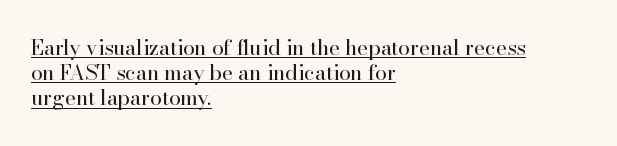
The image shows 21 px text type, upright; set left-aligned, line spacing 1.2x, normal letter spacing, underlined.
